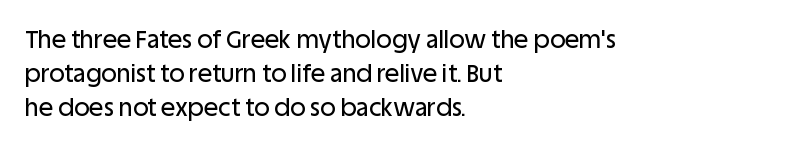
The image shows 24 px text type, upright; set left-aligned, normal line spacing (1.41x), normal letter spacing, not underlined.
